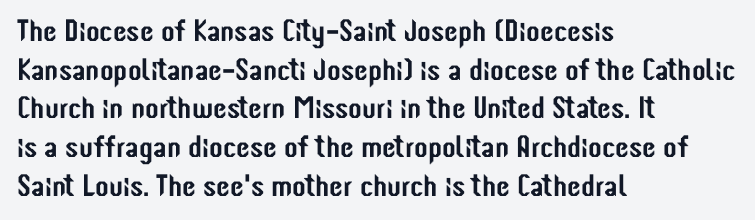
The font family rendered here belongs to the sans-serif group. Do the characters align in a grid? No, the font is proportional. Honestly, there is no underline to notice here at all. Normally led — the rows are evenly, conventionally spaced.
